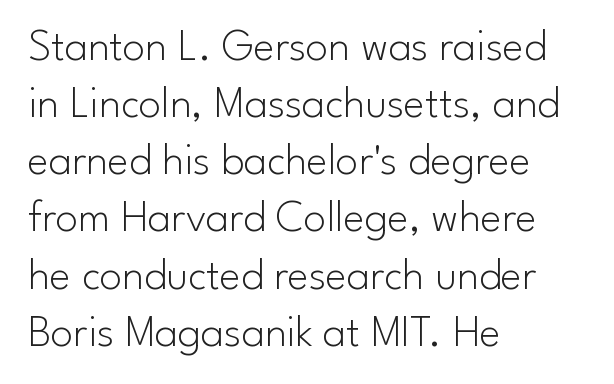
{"serif": "no", "italic": "no", "bold": "no", "weight": "light", "width": "normal", "stroke_contrast": "low", "x_height": "small", "monospaced": "no", "underline": "no", "align": "left", "line_spacing": "normal", "line_spacing_ratio": 1.27, "letter_spacing": "normal", "letter_spacing_em": 0.0, "glyph_px": 45}
